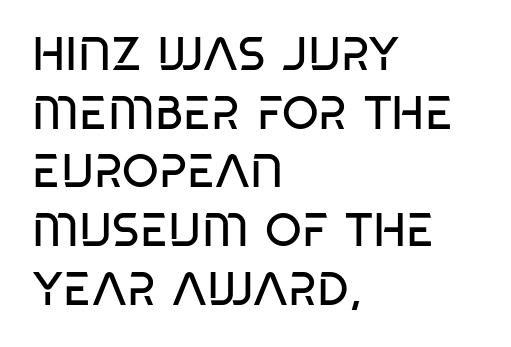
Q: Is the text bold? A: No.
Q: Is the typeface a serif or a sans-serif typeface? A: Sans-serif.
Q: Is the text underlined? A: No.
Q: How is the paragraph aligned? A: Left-aligned.
Q: Is the spacing between letters normal or unusually wide? A: Normal.
Q: Is the spacing between lines tight, normal or loose? A: Normal.
Q: Width (condensed, normal, or wide)? A: Condensed.
Q: Stroke contrast? A: Low.
Q: x-height? A: Large.
Q: Monospaced? A: No.
